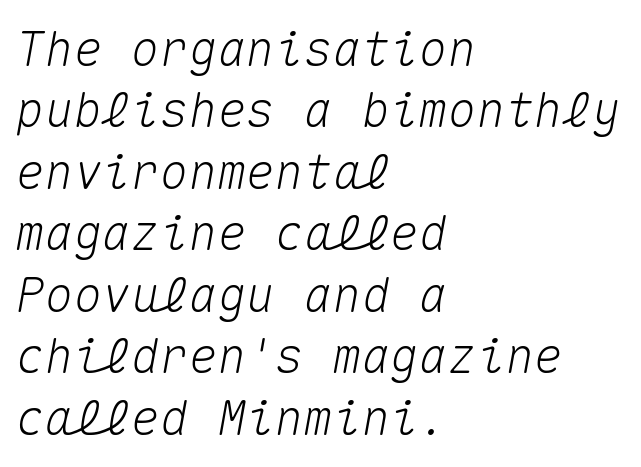
Inter-character spacing is left at the font's built-in metrics. The glyphs look as if they've been sheared to an angle. A typesetter would call this monospace, since all characters share one set width. Layout note: lines flush left. Only glyphs here, with clear space below each row.
